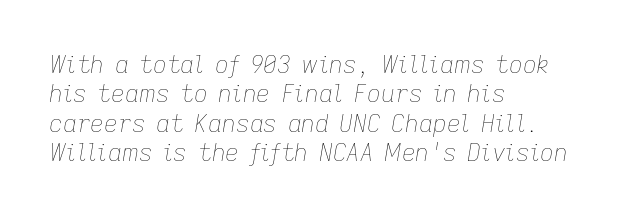
Q: Is the text bold? A: No.
Q: Is the text italic (slanted)? A: Yes, it leans right by about 9 degrees.
Q: Is the text underlined? A: No.
Q: How is the paragraph aligned? A: Left-aligned.
Q: Is the spacing between letters normal or unusually wide? A: Normal.
